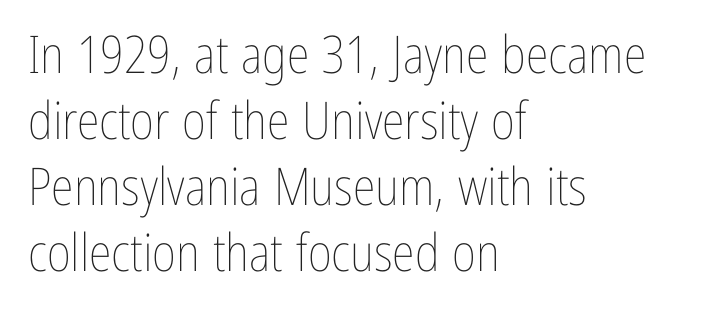
{"italic": "no", "bold": "no", "weight": "thin", "width": "condensed", "stroke_contrast": "low", "x_height": "medium", "monospaced": "no", "underline": "no", "align": "left", "line_spacing": "normal", "line_spacing_ratio": 1.27, "letter_spacing": "normal", "letter_spacing_em": 0.0, "glyph_px": 52}
